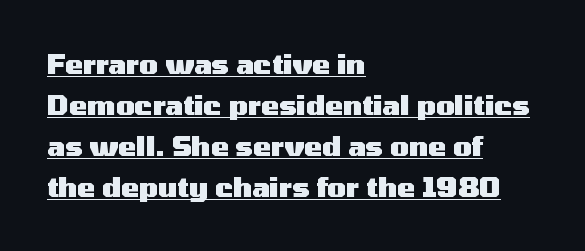
{"italic": "no", "bold": "yes", "underline": "yes", "align": "left", "line_spacing": "normal", "line_spacing_ratio": 1.52, "letter_spacing": "normal", "letter_spacing_em": 0.0, "glyph_px": 27}
